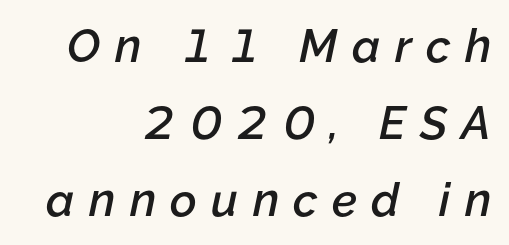
Q: Is the text bold? A: Semi-bold.
Q: Is the text italic (slanted)? A: Yes, it leans right by about 12 degrees.
Q: Is the text underlined? A: No.
Q: How is the paragraph aligned? A: Right-aligned.
Q: Is the spacing between letters normal or unusually wide? A: Unusually wide.
Q: Is the spacing between lines tight, normal or loose? A: Normal.
Q: Width (condensed, normal, or wide)? A: Normal.
Q: Stroke contrast? A: Low.
Q: x-height? A: Medium.
Q: Monospaced? A: No.
